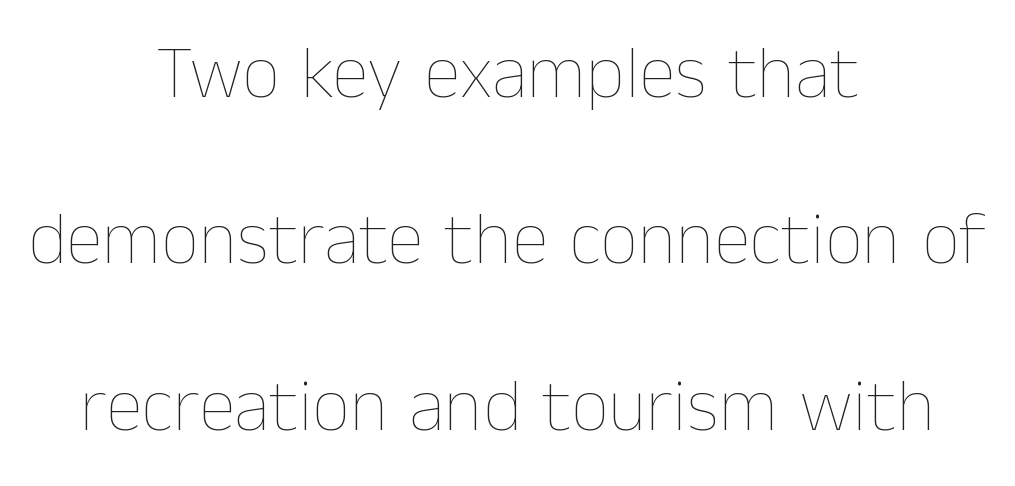
Q: Is the text bold? A: No.
Q: Is the text italic (slanted)? A: No, it is upright.
Q: Is the text underlined? A: No.
Q: How is the paragraph aligned? A: Centered.
Q: Is the spacing between letters normal or unusually wide? A: Normal.
Q: Is the spacing between lines tight, normal or loose? A: Loose.
Q: Width (condensed, normal, or wide)? A: Normal.
Q: Stroke contrast? A: Low.
Q: x-height? A: Medium.
Q: Monospaced? A: No.
